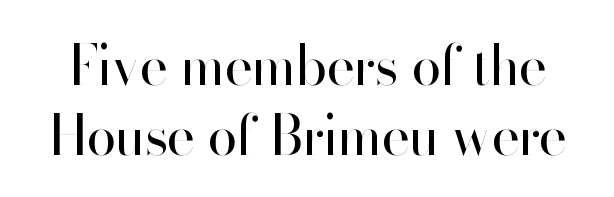
The image shows 54 px regular-weight sans-serif type, upright; set normal line spacing (1.29x), normal letter spacing, not underlined; high stroke contrast and a small x-height.
